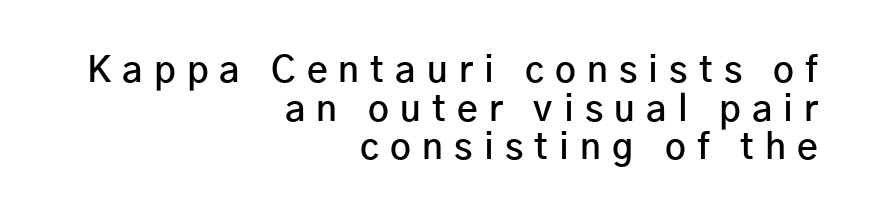
Stems and bowls a touch heavier than normal — semibold. Ascenders rise straight up at ninety degrees. Students, observe: this is what under-led, compact text looks like. Regarding serifs, this sample does without them. The space directly below the letters is spotless.
